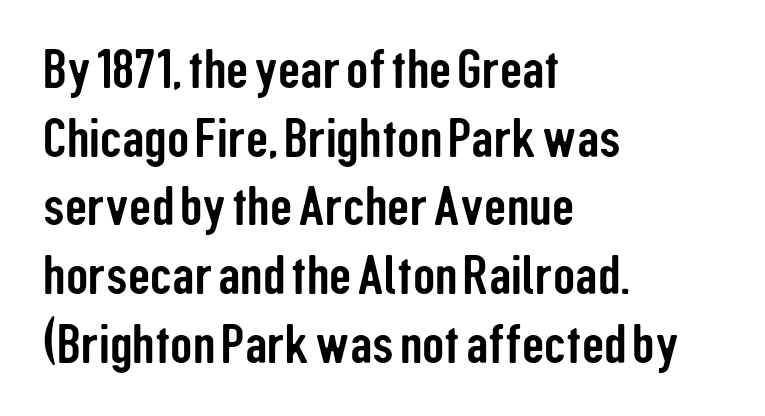
Q: Is the text italic (slanted)? A: No, it is upright.
Q: Is the typeface a serif or a sans-serif typeface? A: Sans-serif.
Q: Is the text underlined? A: No.
Q: How is the paragraph aligned? A: Left-aligned.
Q: Is the spacing between letters normal or unusually wide? A: Normal.
Q: Is the spacing between lines tight, normal or loose? A: Normal.
Q: Width (condensed, normal, or wide)? A: Condensed.
Q: Stroke contrast? A: Low.
Q: x-height? A: Medium.
Q: Monospaced? A: No.
